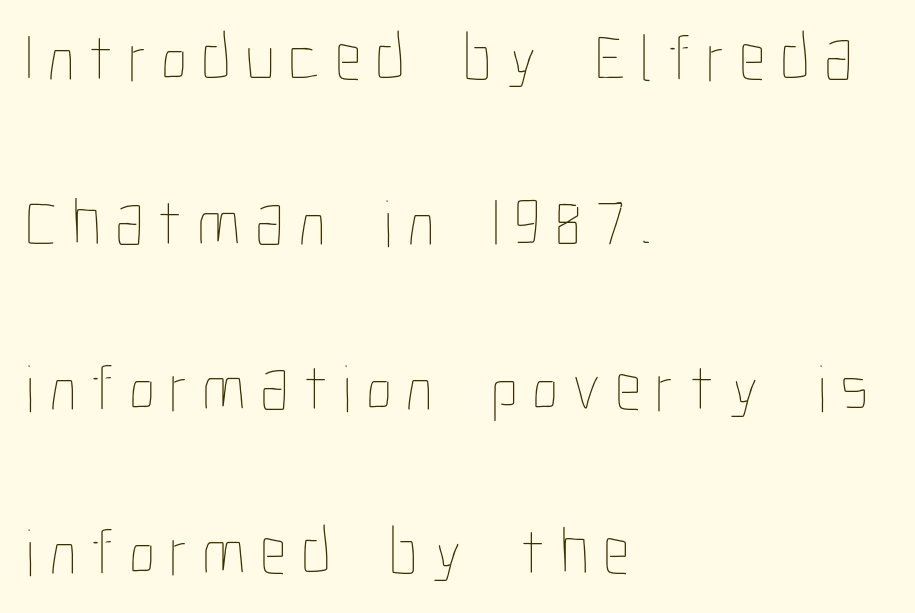
Every character sits straight up, as roman type does. Layout note: lines flush left. How are the letters spaced? Widely, with obvious added tracking. Spacing verdict: proportional, widths tailored to each character.
